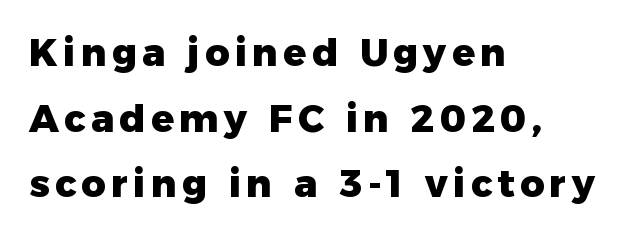
Q: Is the text bold? A: Yes.
Q: Is the text italic (slanted)? A: No, it is upright.
Q: Is the typeface a serif or a sans-serif typeface? A: Sans-serif.
Q: Is the text underlined? A: No.
Q: How is the paragraph aligned? A: Left-aligned.
Q: Width (condensed, normal, or wide)? A: Normal.
Q: Stroke contrast? A: Low.
Q: x-height? A: Medium.
Q: Monospaced? A: No.
